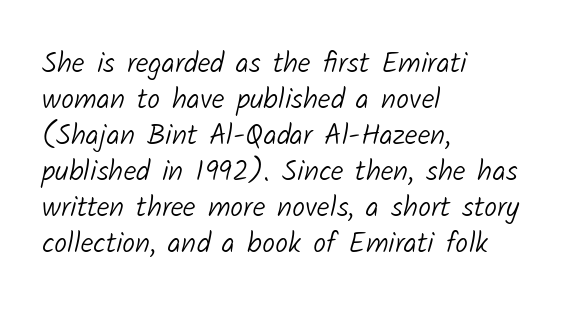
{"serif": "no", "bold": "no", "weight": "light", "width": "normal", "stroke_contrast": "low", "x_height": "medium", "monospaced": "no", "underline": "no", "align": "left", "line_spacing_ratio": 1.24, "letter_spacing": "normal", "letter_spacing_em": 0.0, "glyph_px": 29}
